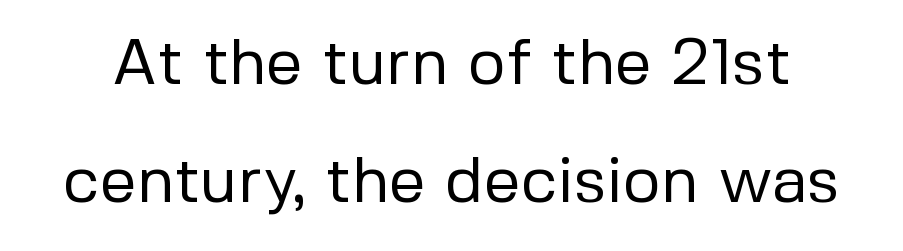
Between one letter and the next there's only the usual sliver of space. Style check: upright. Does the type have serifs? No, each stem ends abruptly. The passage shown is typed in a proportional face where columns would drift.
